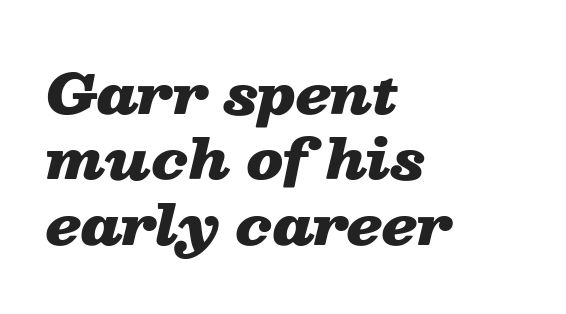
{"italic": "yes", "lean": "right", "slant_degrees": 13, "bold": "yes", "weight": "heavy", "width": "wide", "stroke_contrast": "low", "x_height": "medium", "monospaced": "no", "underline": "no", "align": "left", "line_spacing_ratio": 1.21, "letter_spacing": "normal", "letter_spacing_em": 0.0, "glyph_px": 54}
